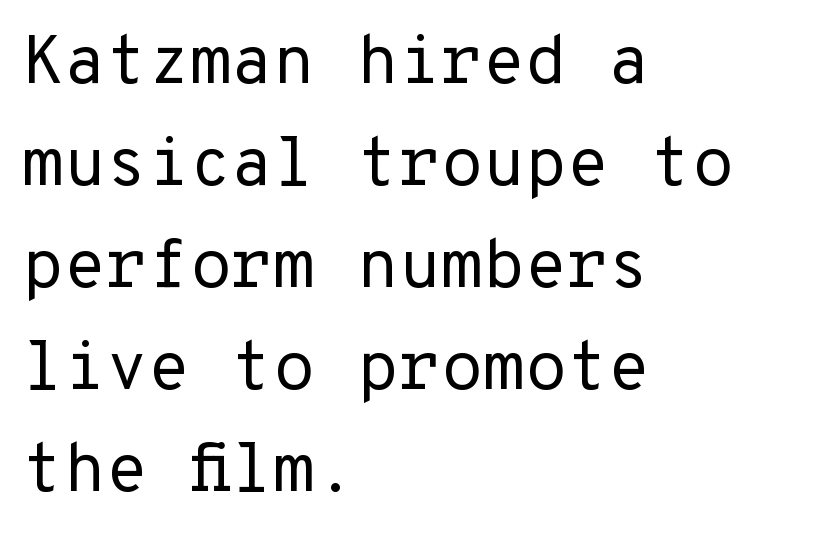
{"serif": "no", "italic": "no", "bold": "no", "weight": "regular", "width": "normal", "stroke_contrast": "low", "x_height": "medium", "underline": "no", "align": "left", "line_spacing": "normal", "line_spacing_ratio": 1.5, "letter_spacing": "normal", "letter_spacing_em": 0.0, "glyph_px": 68}
